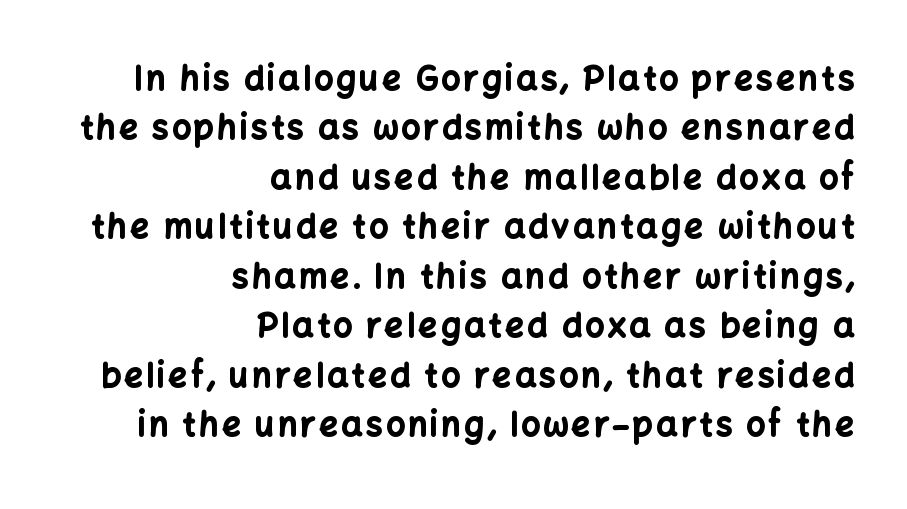
The image shows 33 px bold sans-serif type, upright; set right-aligned, normal line spacing (1.5x), not underlined; low stroke contrast and a medium x-height.
